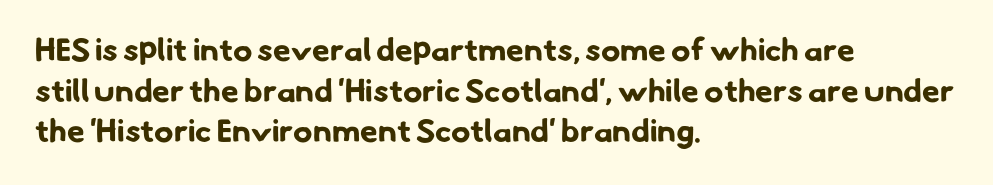
{"serif": "no", "bold": "yes", "weight": "bold", "width": "normal", "stroke_contrast": "low", "x_height": "small", "monospaced": "no", "underline": "no", "align": "left", "line_spacing": "normal", "line_spacing_ratio": 1.27, "letter_spacing": "normal", "letter_spacing_em": 0.0, "glyph_px": 32}
